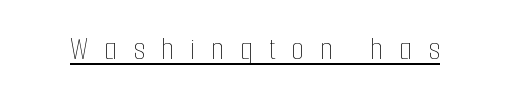
Q: Is the text bold? A: No.
Q: Is the text italic (slanted)? A: No, it is upright.
Q: Is the text underlined? A: Yes.
Q: Is the spacing between letters normal or unusually wide? A: Unusually wide.
Q: Width (condensed, normal, or wide)? A: Condensed.
Q: Stroke contrast? A: Low.
Q: x-height? A: Medium.
Q: Monospaced? A: No.
